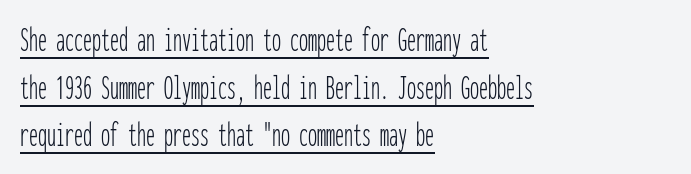
The image shows 36 px thin, condensed sans-serif type, upright, monospaced; set left-aligned, normal line spacing (1.32x), normal letter spacing, underlined; low stroke contrast and a medium x-height.
